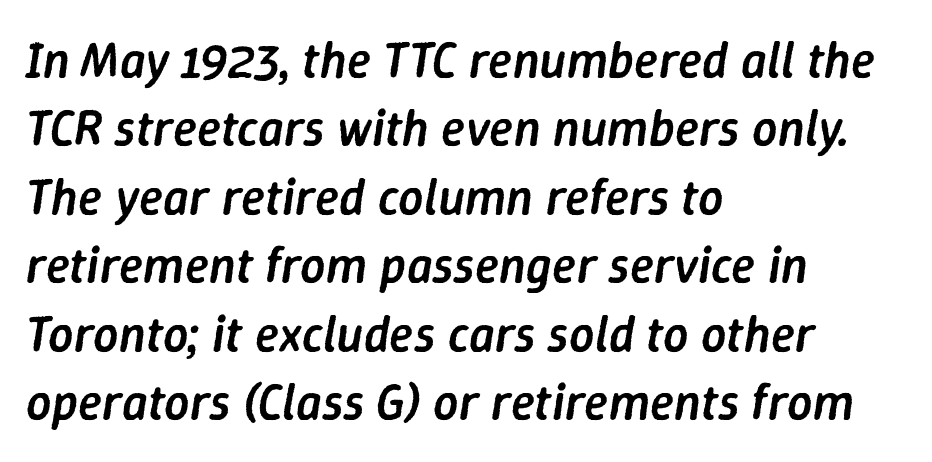
{"italic": "yes", "lean": "right", "slant_degrees": 9, "bold": "semi", "weight": "semibold", "width": "normal", "stroke_contrast": "low", "x_height": "medium", "monospaced": "no", "underline": "no", "align": "left", "line_spacing": "normal", "line_spacing_ratio": 1.37, "letter_spacing": "normal", "letter_spacing_em": 0.0, "glyph_px": 50}
